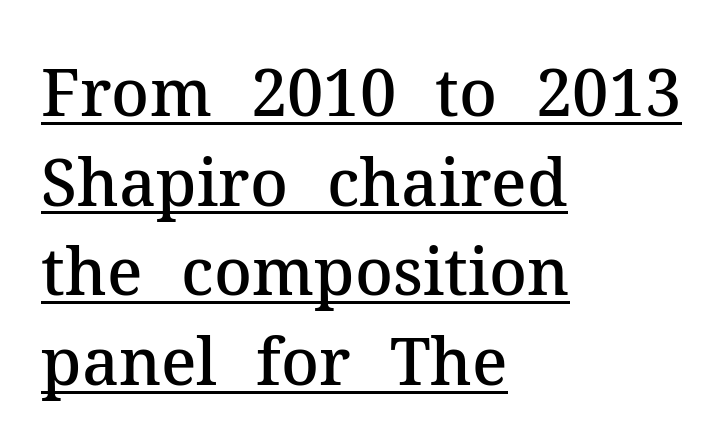
The image shows 65 px semibold serif type, upright; set left-aligned, normal line spacing (1.38x), normal letter spacing, underlined; medium stroke contrast and a medium x-height.
